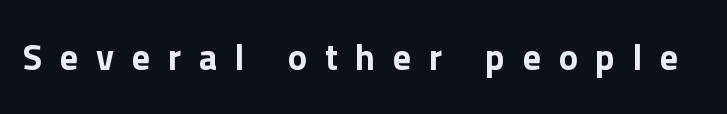
{"serif": "no", "italic": "no", "width": "normal", "stroke_contrast": "low", "x_height": "medium", "monospaced": "no", "underline": "no", "letter_spacing": "wide", "letter_spacing_em": 0.49, "glyph_px": 36}
